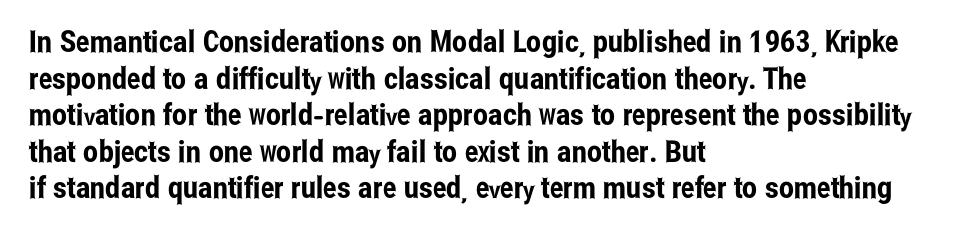
Is there any slant? The stems are plumb. Does extra space separate the letters? No, they use regular spacing. Type without underlining. Left-aligned paragraph, ragged on the right. No feet cap the strokes, marking this as sans-serif type.
